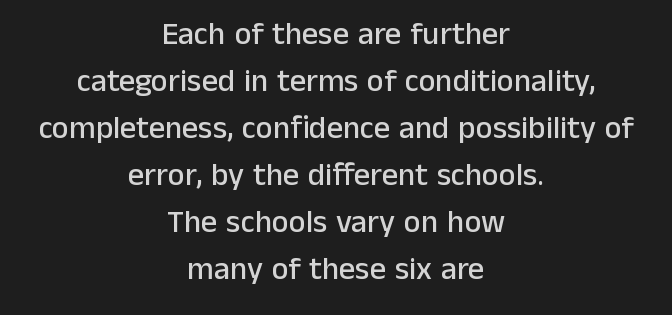
Q: Is the text italic (slanted)? A: No, it is upright.
Q: Is the typeface a serif or a sans-serif typeface? A: Sans-serif.
Q: Is the text underlined? A: No.
Q: How is the paragraph aligned? A: Centered.
Q: Is the spacing between letters normal or unusually wide? A: Normal.
Q: Is the spacing between lines tight, normal or loose? A: Normal.
Q: Width (condensed, normal, or wide)? A: Normal.
Q: Stroke contrast? A: Low.
Q: x-height? A: Medium.
Q: Monospaced? A: No.
